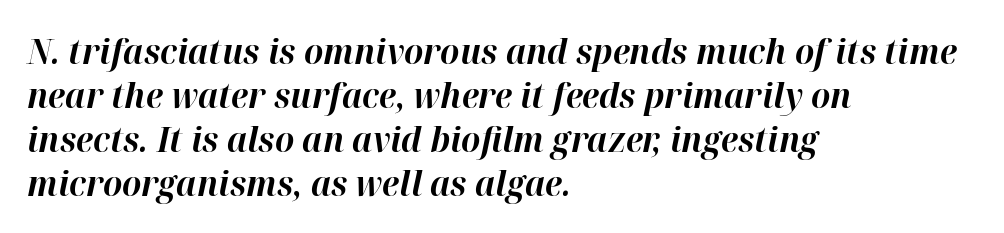
The image shows 34 px bold type, italic (leaning right); set left-aligned, normal line spacing (1.29x), normal letter spacing, not underlined; high stroke contrast and a medium x-height.
